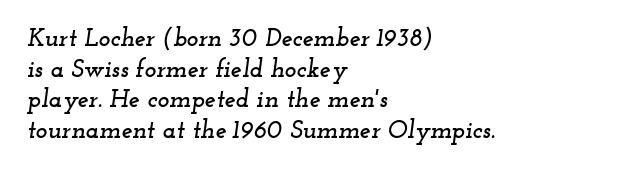
{"italic": "yes", "lean": "right", "slant_degrees": 12, "underline": "no", "align": "left", "line_spacing_ratio": 1.23, "letter_spacing": "normal", "letter_spacing_em": 0.0, "glyph_px": 25}
